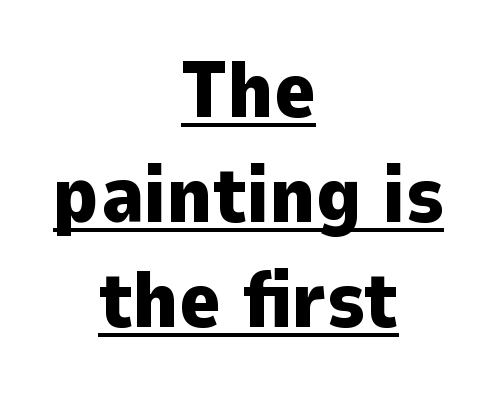
Q: Is the text bold? A: Yes.
Q: Is the text italic (slanted)? A: No, it is upright.
Q: Is the typeface a serif or a sans-serif typeface? A: Sans-serif.
Q: Is the text underlined? A: Yes.
Q: How is the paragraph aligned? A: Centered.
Q: Is the spacing between letters normal or unusually wide? A: Normal.
Q: Is the spacing between lines tight, normal or loose? A: Normal.
Q: Width (condensed, normal, or wide)? A: Normal.
Q: Stroke contrast? A: Low.
Q: x-height? A: Medium.
Q: Monospaced? A: No.
